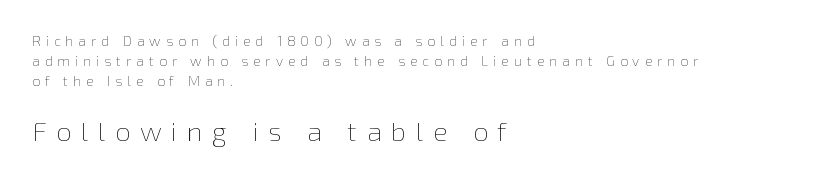
The image shows 27 px text type, upright; set left-aligned, normal line spacing (1.44x), unusually wide letter spacing (+0.36 em), not underlined; the second (bottom) block is 1.93x larger.
